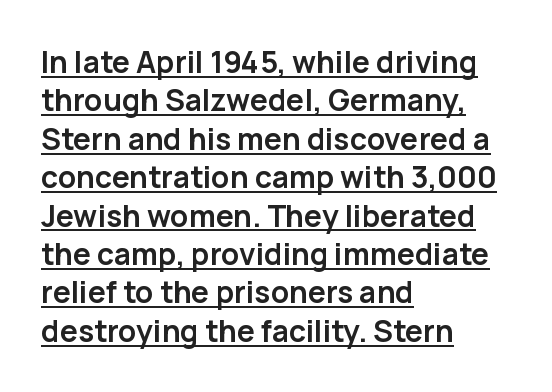
Q: Is the text bold? A: Yes.
Q: Is the text italic (slanted)? A: No, it is upright.
Q: Is the typeface a serif or a sans-serif typeface? A: Sans-serif.
Q: Is the text underlined? A: Yes.
Q: How is the paragraph aligned? A: Left-aligned.
Q: Is the spacing between letters normal or unusually wide? A: Normal.
Q: Is the spacing between lines tight, normal or loose? A: Normal.
Q: Width (condensed, normal, or wide)? A: Normal.
Q: Stroke contrast? A: Low.
Q: x-height? A: Medium.
Q: Monospaced? A: No.
